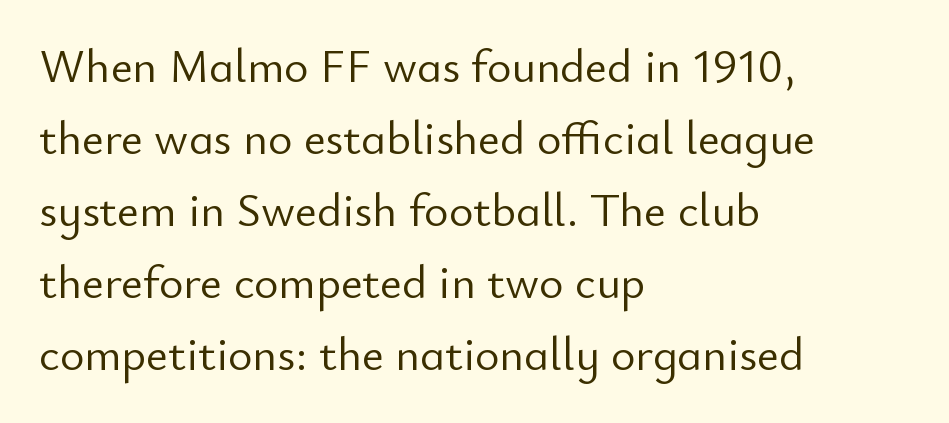
Q: Is the text bold? A: No.
Q: Is the text italic (slanted)? A: No, it is upright.
Q: Is the typeface a serif or a sans-serif typeface? A: Sans-serif.
Q: Is the text underlined? A: No.
Q: How is the paragraph aligned? A: Left-aligned.
Q: Is the spacing between letters normal or unusually wide? A: Normal.
Q: Is the spacing between lines tight, normal or loose? A: Normal.
Q: Width (condensed, normal, or wide)? A: Normal.
Q: Stroke contrast? A: Low.
Q: x-height? A: Small.
Q: Monospaced? A: No.
